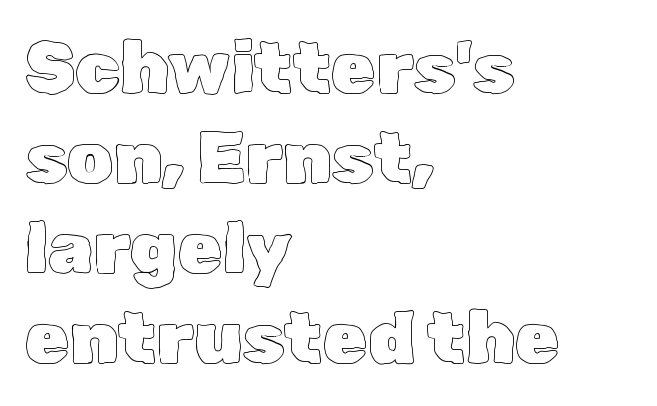
The image shows 72 px text type, upright; set left-aligned, normal line spacing (1.25x), normal letter spacing, not underlined; a medium x-height.
